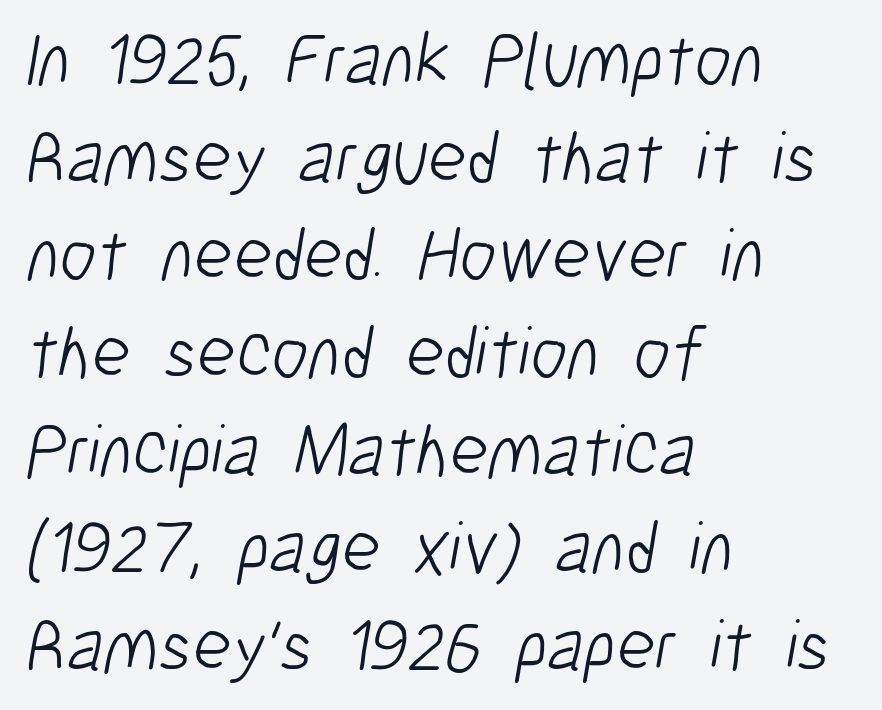
{"serif": "no", "bold": "no", "weight": "light", "width": "condensed", "stroke_contrast": "low", "x_height": "medium", "monospaced": "no", "underline": "no", "align": "left", "line_spacing": "normal", "line_spacing_ratio": 1.32, "letter_spacing": "normal", "letter_spacing_em": 0.0, "glyph_px": 74}
